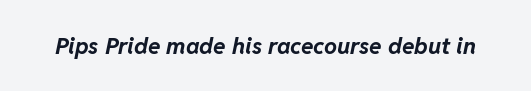
Compared with typical body copy, the letter spacing here is the same. These words are printed bold, with thick strokes throughout. Underlining? Definitely not there. If you drew a line through each stem, it would be angled.
